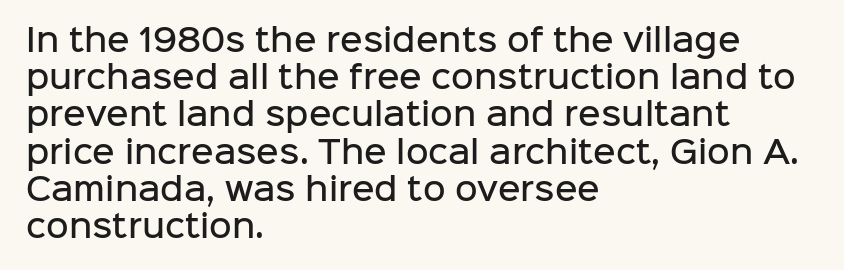
Q: Is the text bold? A: Semi-bold.
Q: Is the text italic (slanted)? A: No, it is upright.
Q: Is the typeface a serif or a sans-serif typeface? A: Sans-serif.
Q: Is the text underlined? A: No.
Q: How is the paragraph aligned? A: Left-aligned.
Q: Is the spacing between letters normal or unusually wide? A: Normal.
Q: Width (condensed, normal, or wide)? A: Normal.
Q: Stroke contrast? A: Low.
Q: x-height? A: Medium.
Q: Monospaced? A: No.
